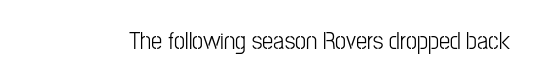
The image shows 25 px text type, upright; set normal letter spacing, not underlined.
